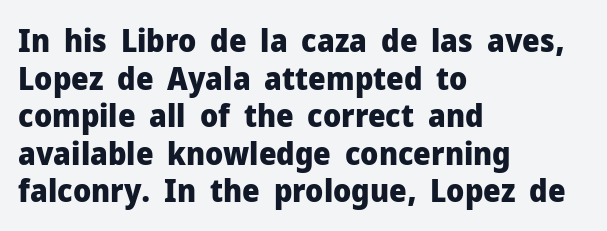
The image shows 31 px heavy sans-serif type, upright; set left-aligned, line spacing 1.21x, normal letter spacing, not underlined; low stroke contrast and a medium x-height.
